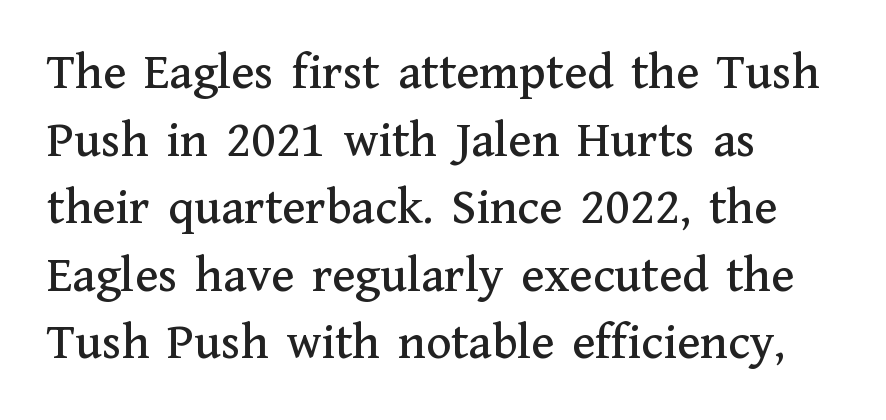
{"serif": "yes", "italic": "no", "width": "normal", "stroke_contrast": "medium", "x_height": "medium", "monospaced": "no", "underline": "no", "align": "left", "line_spacing": "normal", "line_spacing_ratio": 1.3, "letter_spacing": "normal", "letter_spacing_em": 0.0, "glyph_px": 52}
